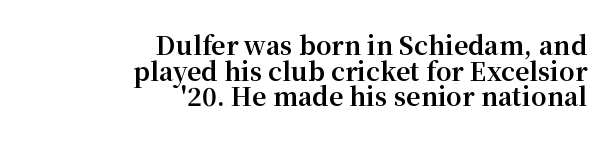
The image shows 25 px bold type, upright; set right-aligned, tight line spacing (1.03x), normal letter spacing, not underlined.
